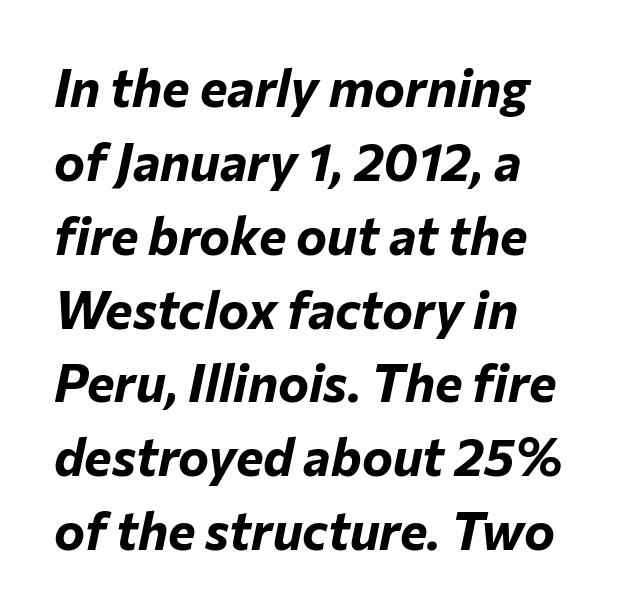
The image shows 52 px bold type, italic (leaning right); set normal line spacing (1.42x), normal letter spacing, not underlined; low stroke contrast and a medium x-height.
